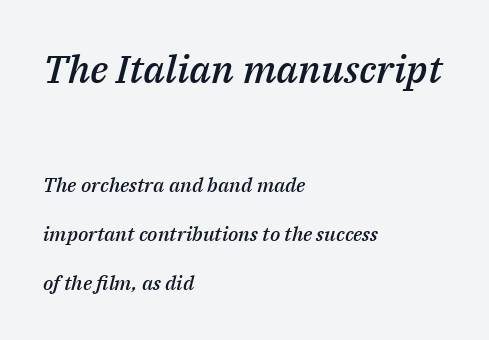
The image shows 39 px semibold type, italic (leaning right); set left-aligned, loose line spacing (2.47x), normal letter spacing, not underlined; the first (top) block is 1.95x larger; medium stroke contrast and a medium x-height.
